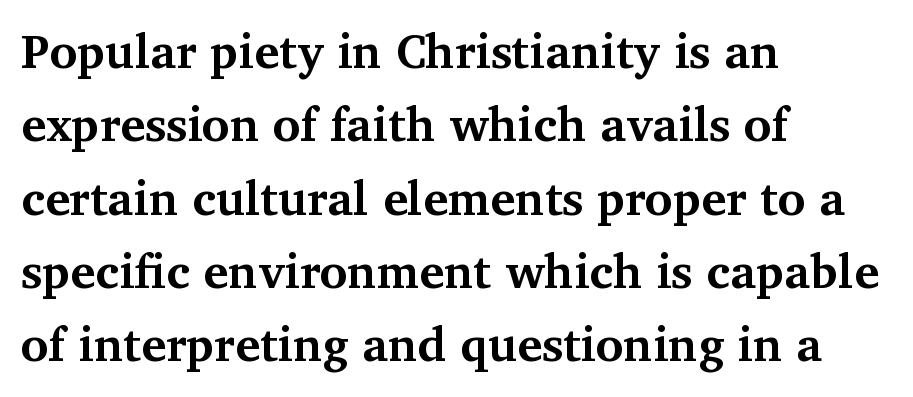
{"serif": "yes", "italic": "no", "bold": "yes", "weight": "bold", "width": "normal", "stroke_contrast": "medium", "x_height": "medium", "monospaced": "no", "underline": "no", "align": "left", "line_spacing": "normal", "line_spacing_ratio": 1.56, "letter_spacing": "normal", "letter_spacing_em": 0.0, "glyph_px": 47}
